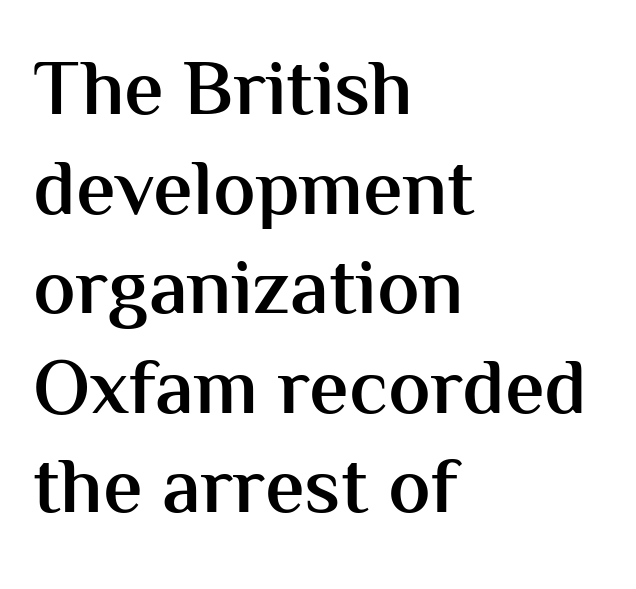
The type is set solid horizontally, with unmodified tracking. The face used here is proportionally spaced, like ordinary book or web type. Baseline-to-baseline distance is the conventional proportion of letter height. No italicization has been applied; the sample stays upright. The passage shown is not underscored anywhere. A somewhat darkened texture: the type is semibold rather than bold.
